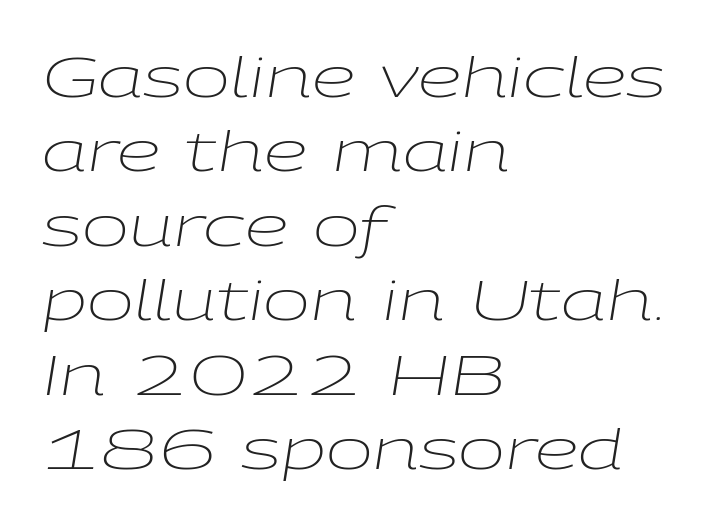
Q: Is the text bold? A: No.
Q: Is the text italic (slanted)? A: Yes, it leans right by about 9 degrees.
Q: Is the text underlined? A: No.
Q: How is the paragraph aligned? A: Left-aligned.
Q: Is the spacing between letters normal or unusually wide? A: Normal.
Q: Is the spacing between lines tight, normal or loose? A: Normal.
Q: Width (condensed, normal, or wide)? A: Wide.
Q: Stroke contrast? A: Low.
Q: x-height? A: Medium.
Q: Monospaced? A: No.
